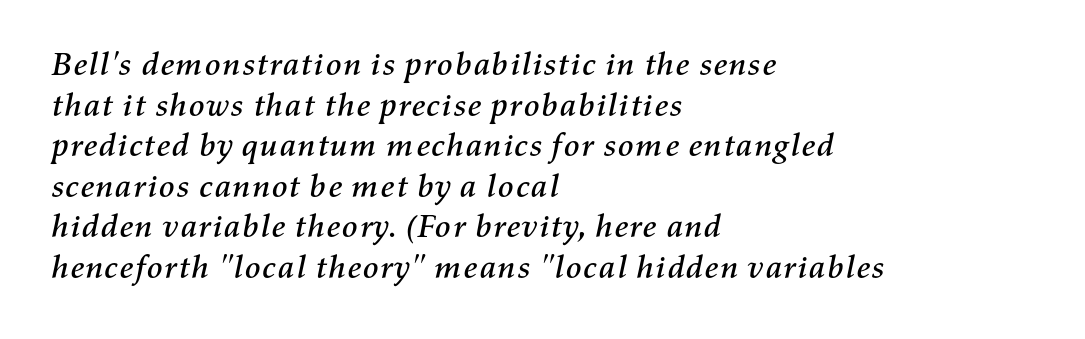
{"italic": "yes", "lean": "right", "slant_degrees": 11, "width": "normal", "stroke_contrast": "medium", "x_height": "medium", "monospaced": "no", "underline": "no", "align": "left", "line_spacing_ratio": 1.23, "letter_spacing": "normal", "letter_spacing_em": 0.0, "glyph_px": 33}
